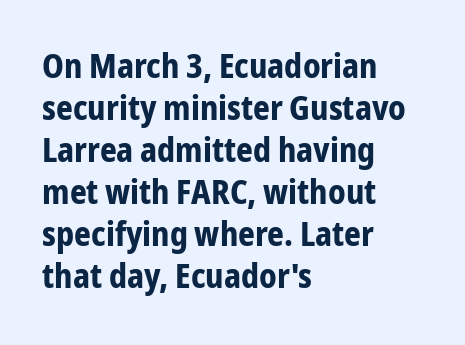
The image shows 33 px bold, condensed sans-serif type, upright; set left-aligned, normal line spacing (1.27x), normal letter spacing, not underlined; low stroke contrast and a medium x-height.
